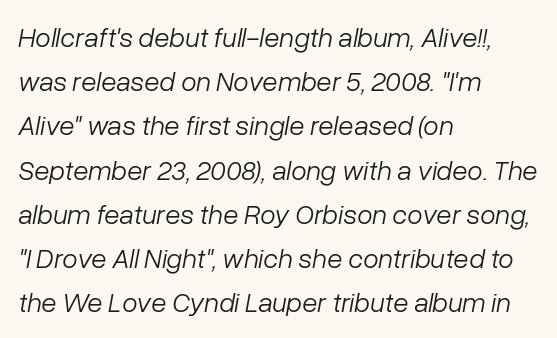
The image shows 28 px light type, italic (leaning right); set left-aligned, normal line spacing (1.58x), normal letter spacing, not underlined; low stroke contrast and a medium x-height.
